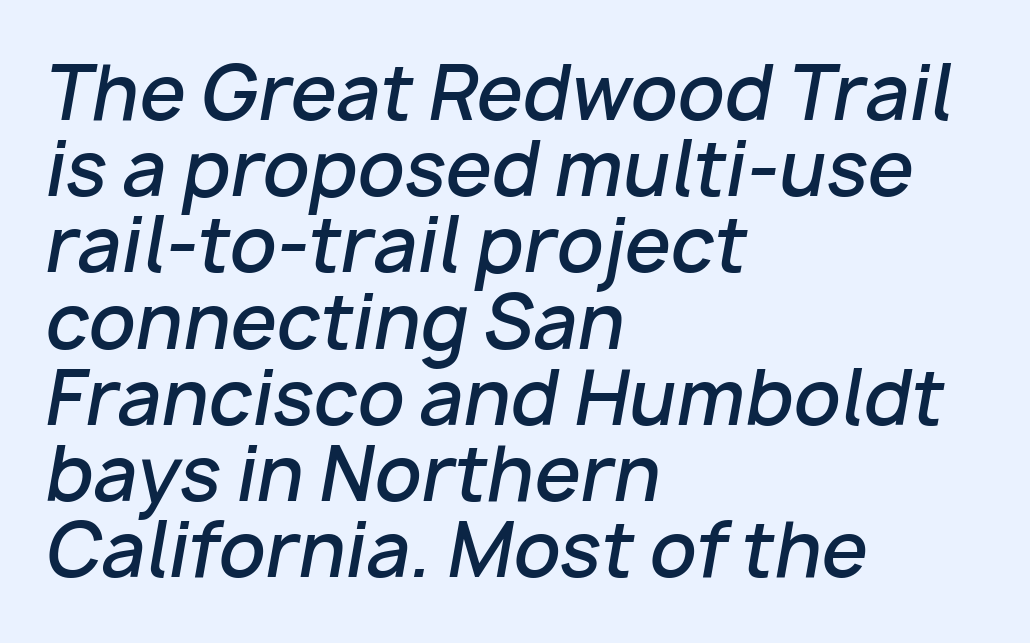
Q: Is the text bold? A: Semi-bold.
Q: Is the text italic (slanted)? A: Yes, it leans right by about 10 degrees.
Q: Is the text underlined? A: No.
Q: How is the paragraph aligned? A: Left-aligned.
Q: Is the spacing between letters normal or unusually wide? A: Normal.
Q: Is the spacing between lines tight, normal or loose? A: Tight.
Q: Width (condensed, normal, or wide)? A: Normal.
Q: Stroke contrast? A: Low.
Q: x-height? A: Medium.
Q: Monospaced? A: No.
